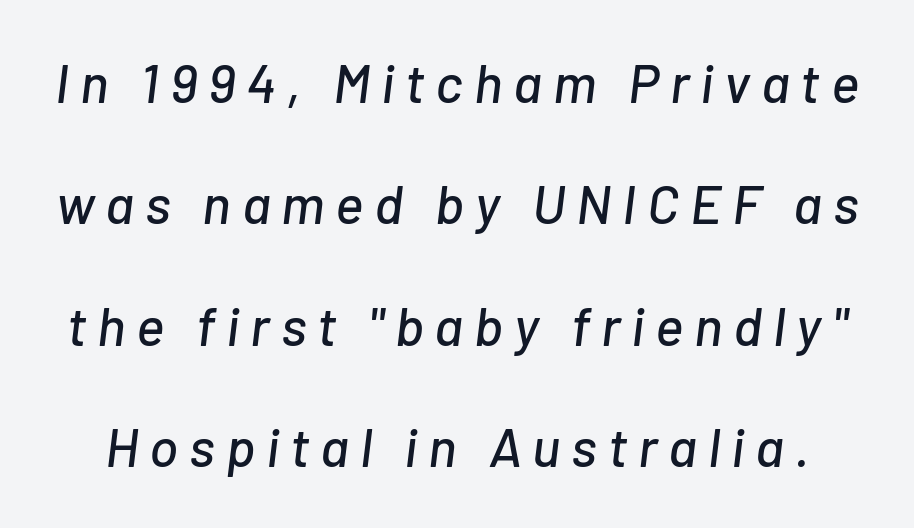
{"italic": "yes", "lean": "right", "slant_degrees": 7, "width": "normal", "stroke_contrast": "low", "x_height": "medium", "monospaced": "no", "underline": "no", "line_spacing": "loose", "line_spacing_ratio": 2.25, "letter_spacing": "wide", "letter_spacing_em": 0.2, "glyph_px": 54}
